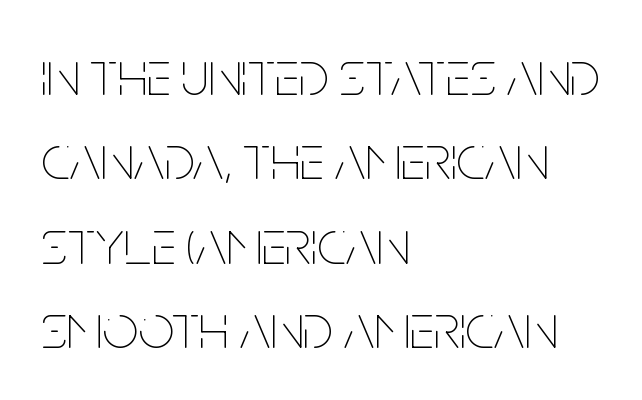
Designer's note — italics off, roman on. Line starts are locked; line ends wander. This sample keeps an unexceptional amount of space between lines. This sample has the flowing, uneven cadence of proportional lettering. Compared with a typical body face, this is equally light or lighter still.
